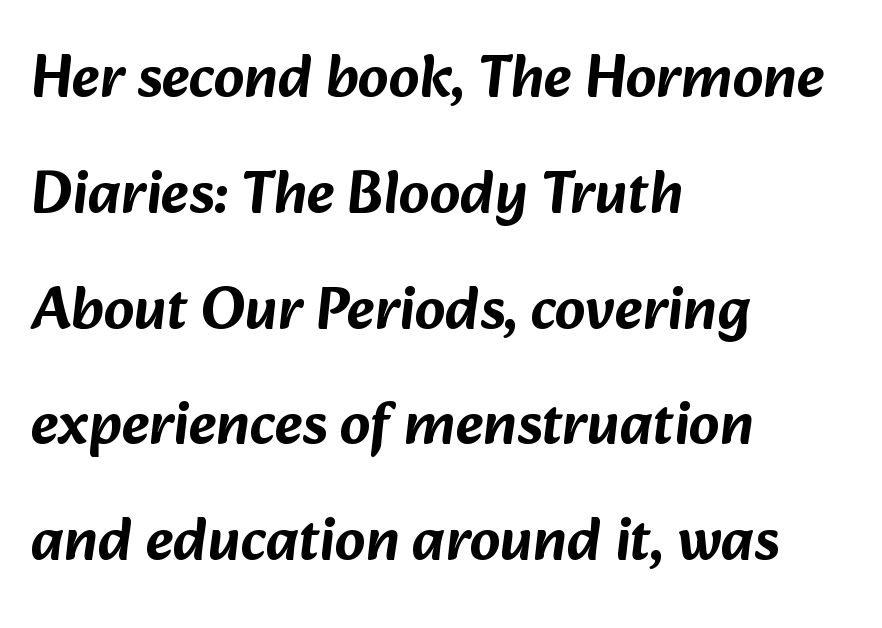
In CSS terms this would be text-align: left. Leading is clearly above the norm, producing a sparse column. In terms of letterspacing, this is plain default setting. Looks like regular typesetting: each glyph gets only the width it needs. Serifs: no, the terminals of the letterforms are clean. Honestly, there is no underline to notice here at all.
